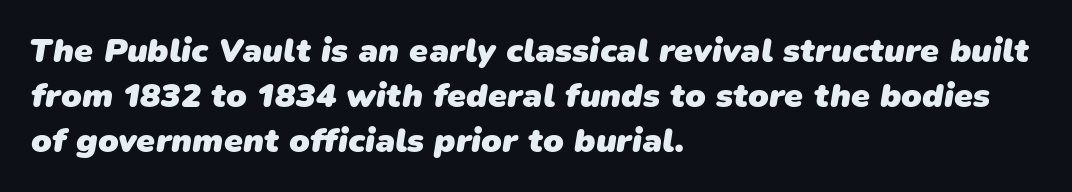
Notice how the passage keeps a crisp vertical edge on the left only. How heavy is the stroke? Heavy — this is a bold. This sample uses plain, unmodified letter spacing. The rendering uses natural spacing where letterforms have individual widths.
